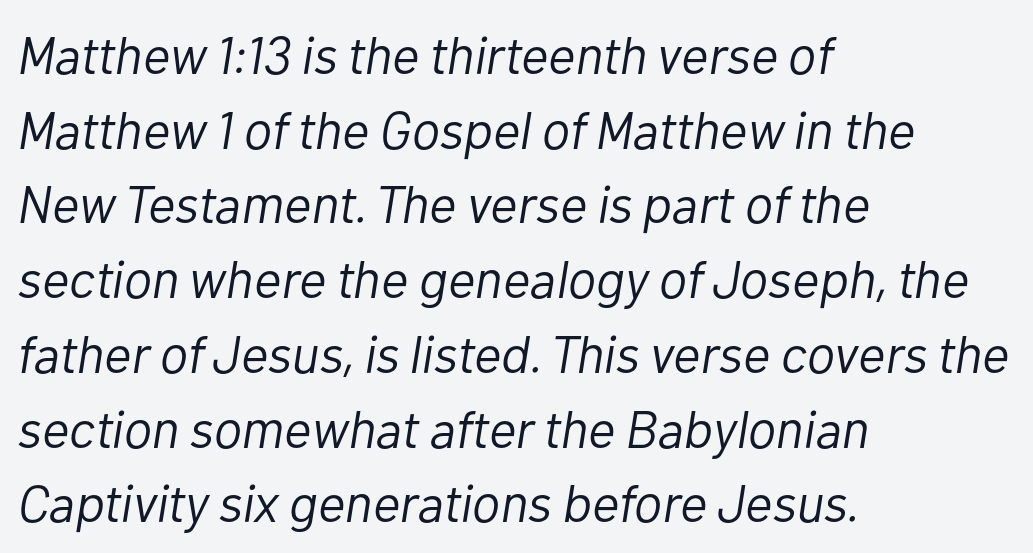
The image shows 53 px light type, italic (leaning right); set left-aligned, normal line spacing (1.41x), normal letter spacing, not underlined; low stroke contrast and a medium x-height.
